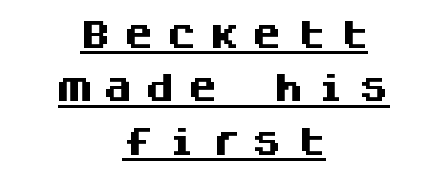
The image shows 31 px heavy sans-serif type, upright, monospaced; set centered, line spacing 1.72x, unusually wide letter spacing (+0.38 em), underlined; medium stroke contrast and a large x-height.
